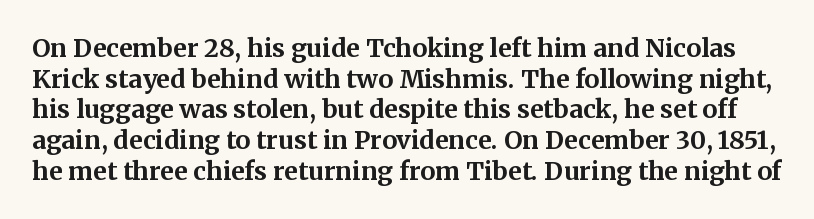
Every character sits straight up, as roman type does. Honestly, the letter spacing is just normal — you wouldn't notice it. Glance below the letters and you will spot only blank space. The rendering uses a bold face; every stroke is thick and dark.
